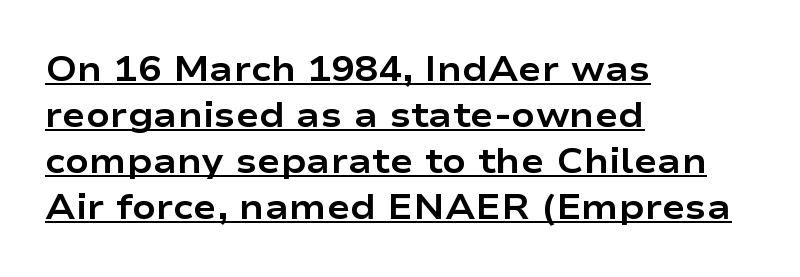
Q: Is the text bold? A: Yes.
Q: Is the text italic (slanted)? A: No, it is upright.
Q: Is the typeface a serif or a sans-serif typeface? A: Sans-serif.
Q: Is the text underlined? A: Yes.
Q: How is the paragraph aligned? A: Left-aligned.
Q: Is the spacing between letters normal or unusually wide? A: Normal.
Q: Is the spacing between lines tight, normal or loose? A: Normal.
Q: Width (condensed, normal, or wide)? A: Wide.
Q: Stroke contrast? A: Low.
Q: x-height? A: Medium.
Q: Monospaced? A: No.
